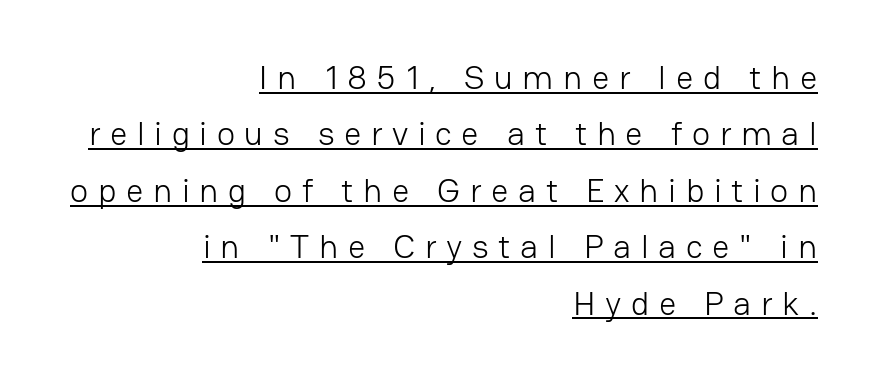
{"serif": "no", "italic": "no", "bold": "no", "weight": "light", "width": "normal", "stroke_contrast": "low", "x_height": "medium", "monospaced": "no", "underline": "yes", "align": "right", "line_spacing": "normal", "line_spacing_ratio": 1.66, "letter_spacing": "wide", "letter_spacing_em": 0.28, "glyph_px": 34}
